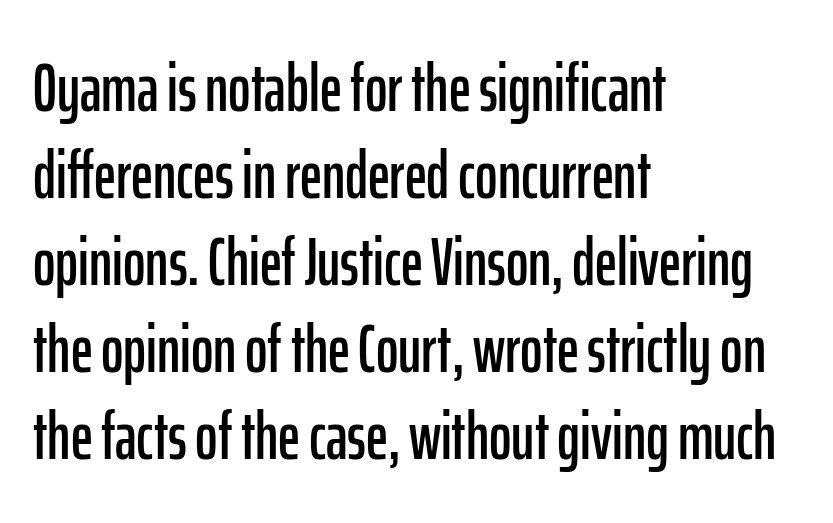
{"serif": "no", "italic": "no", "width": "condensed", "stroke_contrast": "low", "x_height": "medium", "monospaced": "no", "underline": "no", "align": "left", "line_spacing": "normal", "line_spacing_ratio": 1.28, "letter_spacing": "normal", "letter_spacing_em": 0.0, "glyph_px": 68}
